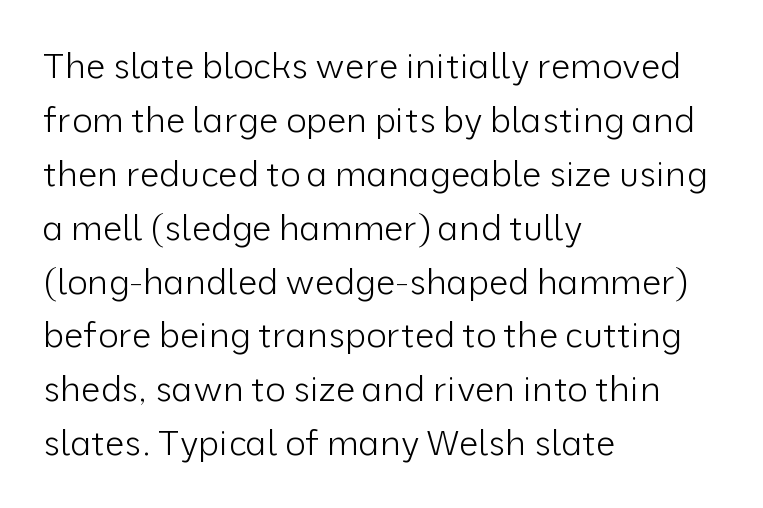
Q: Is the text bold? A: No.
Q: Is the text italic (slanted)? A: No, it is upright.
Q: Is the typeface a serif or a sans-serif typeface? A: Sans-serif.
Q: Is the text underlined? A: No.
Q: How is the paragraph aligned? A: Left-aligned.
Q: Is the spacing between letters normal or unusually wide? A: Normal.
Q: Is the spacing between lines tight, normal or loose? A: Normal.
Q: Width (condensed, normal, or wide)? A: Normal.
Q: Stroke contrast? A: Low.
Q: x-height? A: Medium.
Q: Monospaced? A: No.
